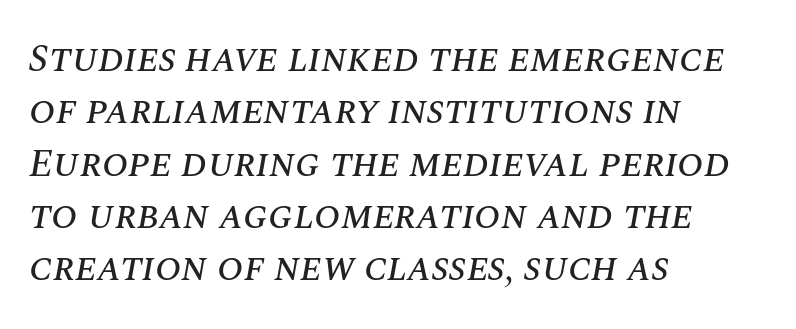
A typesetter would call this proportional, since set widths differ per character. The paragraph shown leans on its left margin. Slant detected: the letters are inclined. You could call the tracking neutral — neither tight nor loose.
